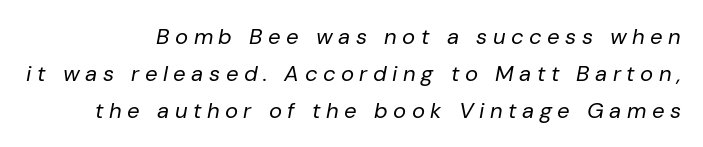
{"italic": "yes", "lean": "right", "slant_degrees": 10, "bold": "no", "underline": "no", "align": "right", "line_spacing": "normal", "line_spacing_ratio": 1.68, "letter_spacing": "wide", "letter_spacing_em": 0.25, "glyph_px": 22}
